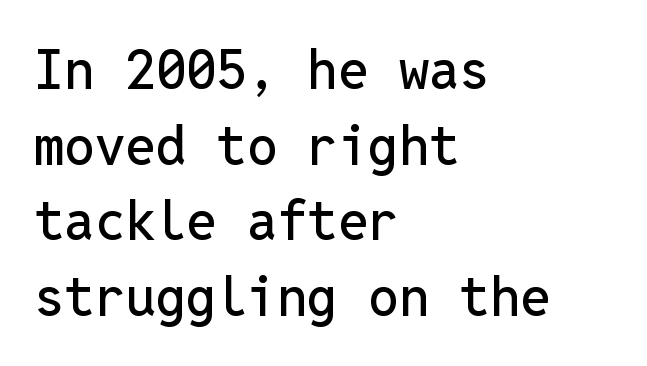
The image shows 54 px sans-serif type, upright, monospaced; set left-aligned, normal line spacing (1.4x), normal letter spacing, not underlined; low stroke contrast and a medium x-height.
